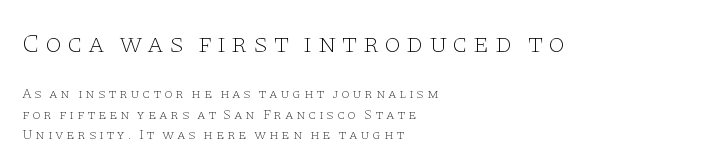
{"italic": "no", "bold": "no", "underline": "no", "align": "left", "line_spacing": "normal", "line_spacing_ratio": 1.44, "larger_block": "first", "size_ratio": 1.93, "glyph_px": 27}
